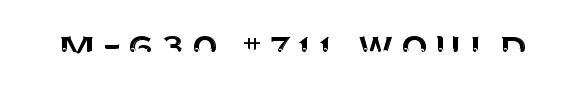
Q: Is the text italic (slanted)? A: No, it is upright.
Q: Is the typeface a serif or a sans-serif typeface? A: Sans-serif.
Q: Is the text underlined? A: No.
Q: Width (condensed, normal, or wide)? A: Normal.
Q: Stroke contrast? A: Medium.
Q: x-height? A: Large.
Q: Monospaced? A: No.
